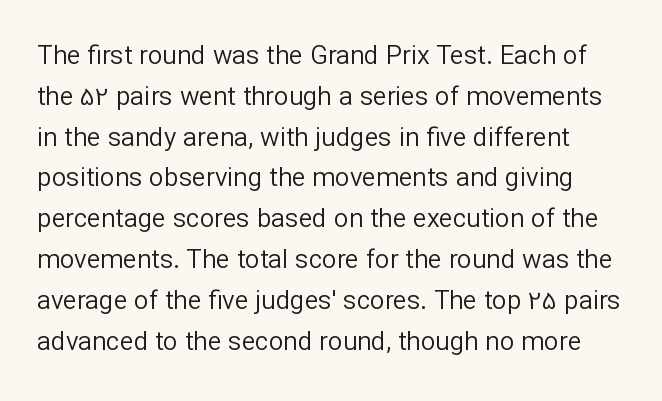
The image shows 26 px text type, upright; set normal line spacing (1.57x), normal letter spacing, not underlined.
